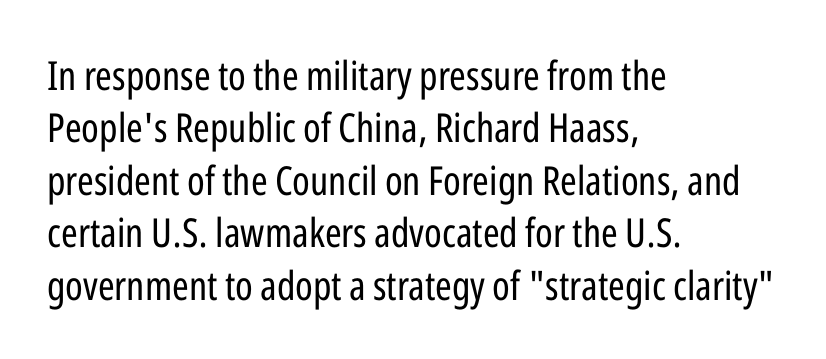
Every character sits straight up, as roman type does. Plain, unruled lines of type. Caption: face not bold, strokes unweighted. Each new line begins a customary step beneath the previous one.
